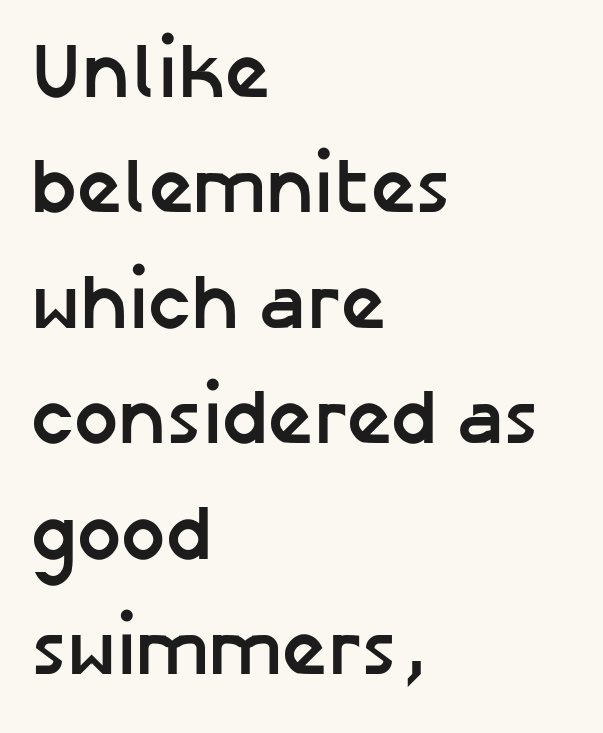
{"serif": "no", "italic": "no", "bold": "yes", "weight": "semibold", "width": "normal", "stroke_contrast": "low", "x_height": "medium", "monospaced": "no", "underline": "no", "align": "left", "line_spacing": "normal", "line_spacing_ratio": 1.48, "letter_spacing": "normal", "letter_spacing_em": 0.0, "glyph_px": 78}
